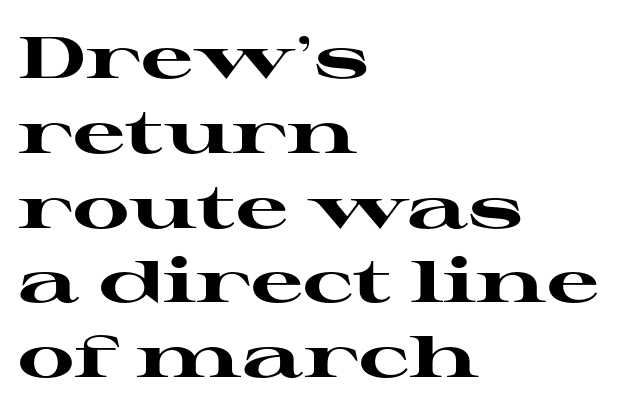
Q: Is the text bold? A: Yes.
Q: Is the text italic (slanted)? A: No, it is upright.
Q: Is the typeface a serif or a sans-serif typeface? A: Serif.
Q: Is the text underlined? A: No.
Q: How is the paragraph aligned? A: Left-aligned.
Q: Is the spacing between letters normal or unusually wide? A: Normal.
Q: Is the spacing between lines tight, normal or loose? A: Normal.
Q: Width (condensed, normal, or wide)? A: Wide.
Q: Stroke contrast? A: High.
Q: x-height? A: Medium.
Q: Monospaced? A: No.
